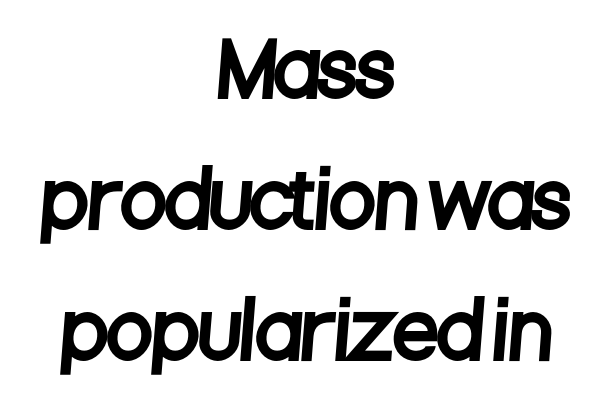
The image shows 74 px condensed sans-serif type; set centered, line spacing 1.77x, normal letter spacing, not underlined; low stroke contrast and a large x-height.
